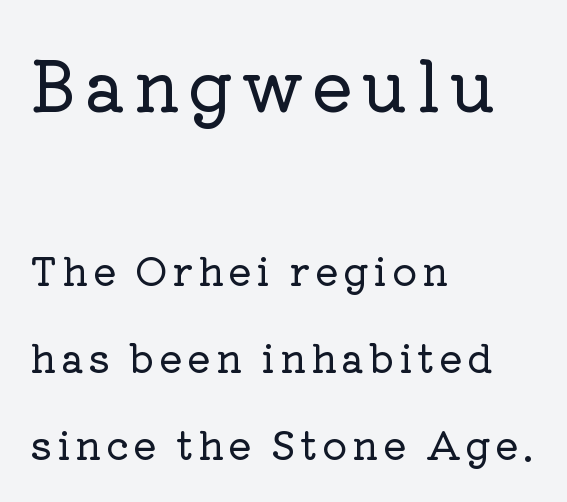
Q: Is the text italic (slanted)? A: No, it is upright.
Q: Is the typeface a serif or a sans-serif typeface? A: Serif.
Q: Is the text underlined? A: No.
Q: How is the paragraph aligned? A: Left-aligned.
Q: Is the spacing between lines tight, normal or loose? A: Loose.
Q: Which block of text is set in a larger size, the first (top) or the second (bottom)? A: The first (top) one.
Q: Width (condensed, normal, or wide)? A: Normal.
Q: Stroke contrast? A: Low.
Q: x-height? A: Medium.
Q: Monospaced? A: No.
